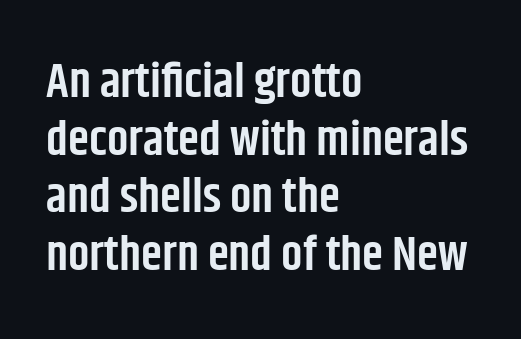
Proportional: the letters do not fall into vertical columns. The typeface chosen for these lines omits serifs. The rag falls on the right side of this text block. Typographic density is moderately raised because the face is semibold.
